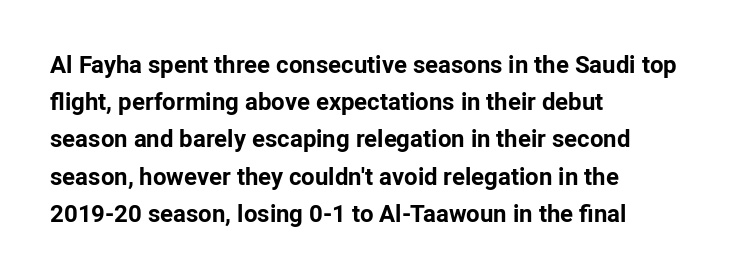
{"italic": "no", "bold": "yes", "underline": "no", "align": "left", "line_spacing": "normal", "line_spacing_ratio": 1.55, "letter_spacing": "normal", "letter_spacing_em": 0.0, "glyph_px": 24}
